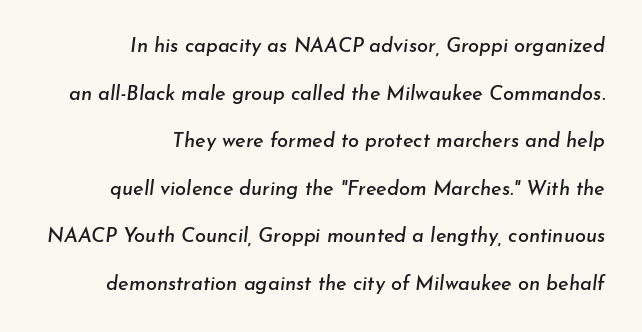
Q: Is the text italic (slanted)? A: Yes, it leans right by about 7 degrees.
Q: Is the text underlined? A: No.
Q: How is the paragraph aligned? A: Right-aligned.
Q: Is the spacing between letters normal or unusually wide? A: Normal.
Q: Is the spacing between lines tight, normal or loose? A: Loose.
